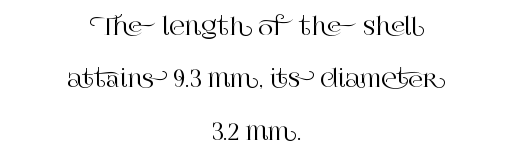
Q: Is the text italic (slanted)? A: No, it is upright.
Q: Is the text underlined? A: No.
Q: How is the paragraph aligned? A: Centered.
Q: Is the spacing between letters normal or unusually wide? A: Normal.
Q: Is the spacing between lines tight, normal or loose? A: Loose.
